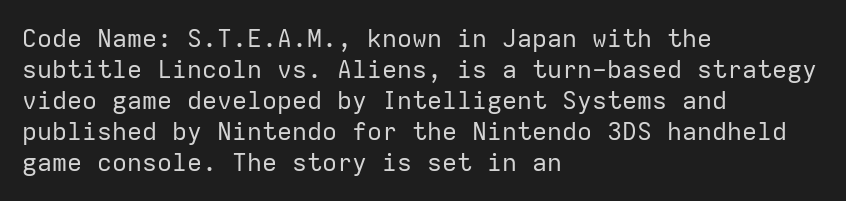
{"italic": "no", "bold": "no", "underline": "no", "align": "left", "line_spacing_ratio": 1.24, "letter_spacing": "normal", "letter_spacing_em": 0.0, "glyph_px": 25}
